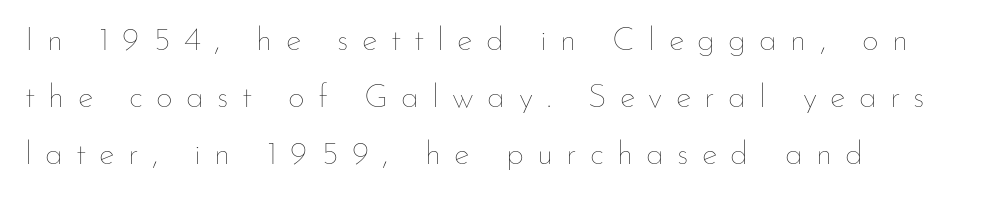
The image shows 33 px thin type, upright; set left-aligned, line spacing 1.72x, unusually wide letter spacing (+0.4 em), not underlined; low stroke contrast and a small x-height.
